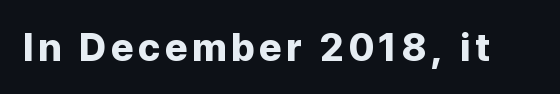
The image shows 39 px bold sans-serif type, upright; set not underlined; low stroke contrast and a medium x-height.
